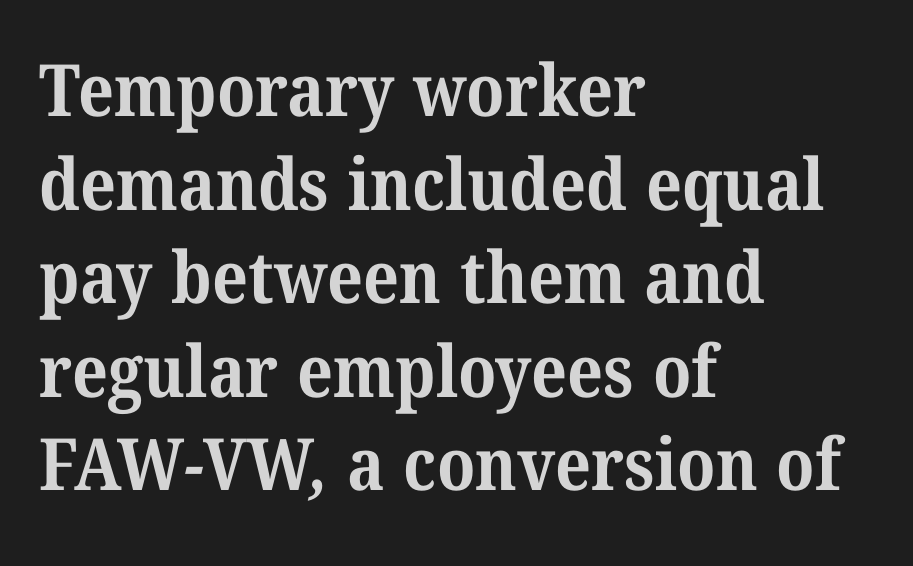
The image shows 72 px bold serif type; set left-aligned, normal line spacing (1.3x), normal letter spacing, not underlined; medium stroke contrast and a medium x-height.
